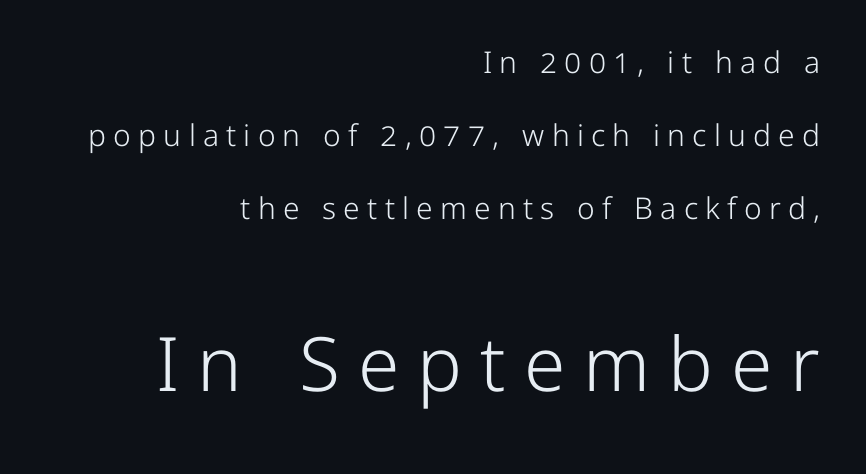
Regarding serifs, this sample does without them. Rows of type keep a wide berth in the vertical direction. The gaps between neighbouring characters are conspicuously large. Bold? No — there's no thickening of the strokes. Horizontal alignment here is rightward, an uncommon choice for prose.
